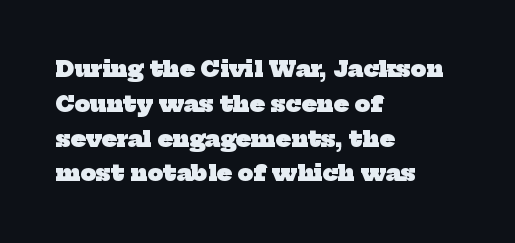
This rendering features lettering with no underline. The passage shown is emphatically bold. Compared with typical body copy, the letter spacing here is the same. Is the block centered? No — it sits flush against the left margin. This block has exactly the height ordinary leading produces.
